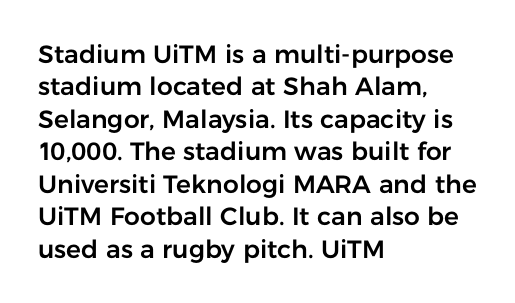
{"italic": "no", "underline": "no", "align": "left", "line_spacing": "normal", "line_spacing_ratio": 1.3, "letter_spacing": "normal", "letter_spacing_em": 0.0, "glyph_px": 25}
